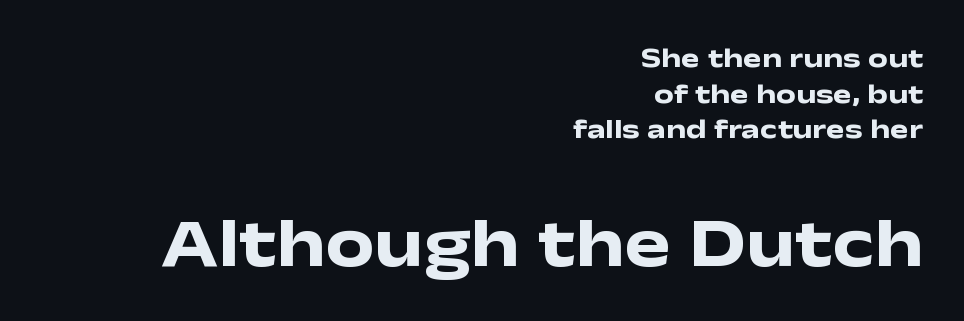
The compositor pushed each line to the right boundary. Vertical strokes here are truly vertical. Characters follow at the spacing the type designer built in. The gap between lines stays unmarked. The designer left line spacing at the default.
